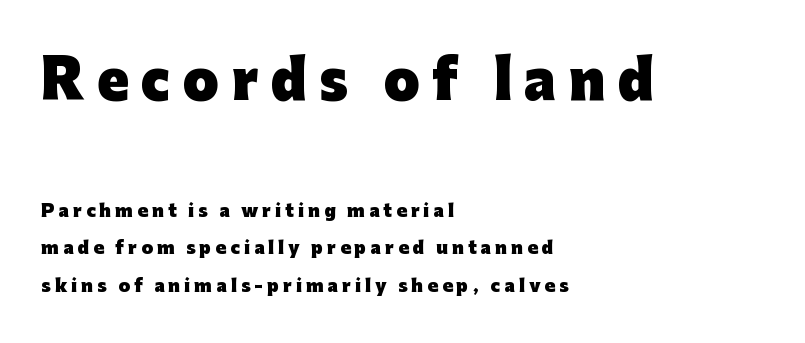
The letters stand straight up with perfectly vertical stems. Note the varied advance widths — an 'i' is clearly narrower than an 'm'. Loosely led — the rows are spread out. Descenders hang freely into open space. Someone cranked the tracking dial way up on this one. Is the block centered? No — it sits flush against the left margin.
